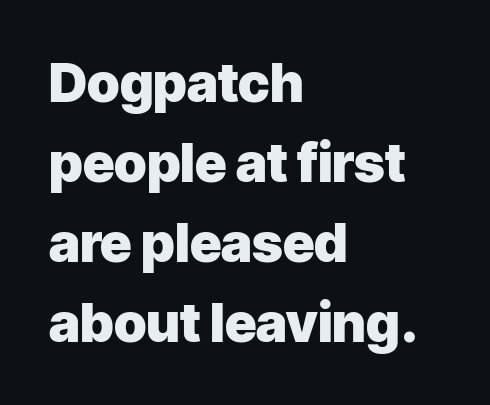
Regarding leading, the lines here are spaced in the standard way. A clean baseline with only descenders dipping below it. A student would call this left alignment; a typographer would say flush left, rag right. The font is running at its bold setting. Upright lettering throughout.
